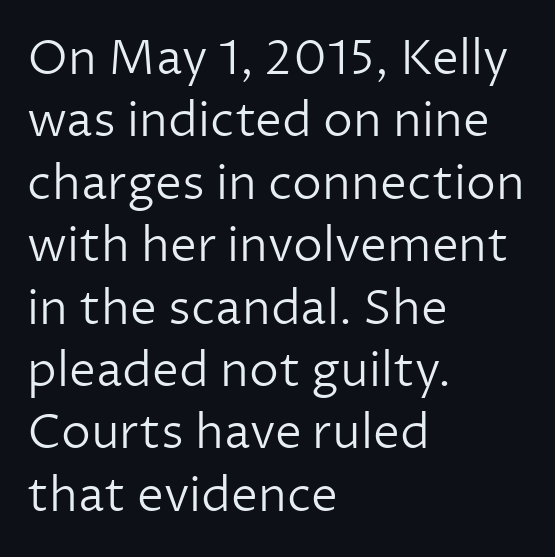
{"serif": "no", "italic": "no", "bold": "no", "weight": "light", "width": "normal", "stroke_contrast": "low", "x_height": "medium", "monospaced": "no", "underline": "no", "align": "left", "line_spacing": "normal", "line_spacing_ratio": 1.3, "letter_spacing": "normal", "letter_spacing_em": 0.0, "glyph_px": 48}
